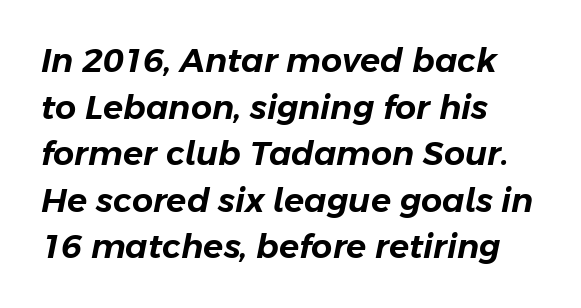
Is there much room between lines? A standard amount, neither cramped nor airy. Spacing verdict: proportional, widths tailored to each character. Is the letter spacing exaggerated? No — it looks like the ordinary default. Yep, that's italic — everything's leaning. The space beneath each line is pristine and unruled.
